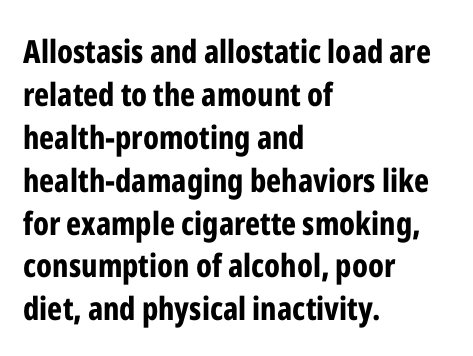
The line-height multiplier appears to be the usual default. Looks like regular typesetting: each glyph gets only the width it needs. The rag falls on the right side of this text block. The type is set solid horizontally, with unmodified tracking. Thick stems and heavy bowls — unmistakably bold.
